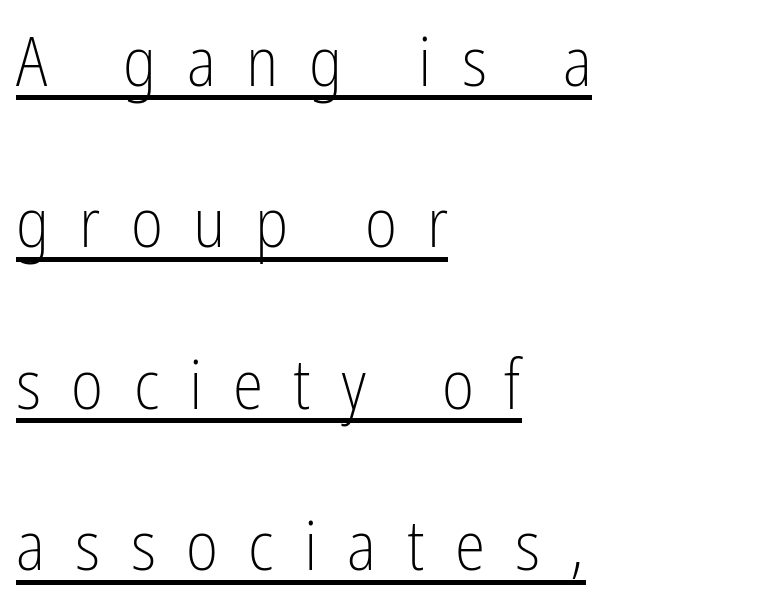
The image shows 69 px light, condensed sans-serif type, upright; set left-aligned, loose line spacing (2.34x), unusually wide letter spacing (+0.44 em), underlined; low stroke contrast and a medium x-height.
